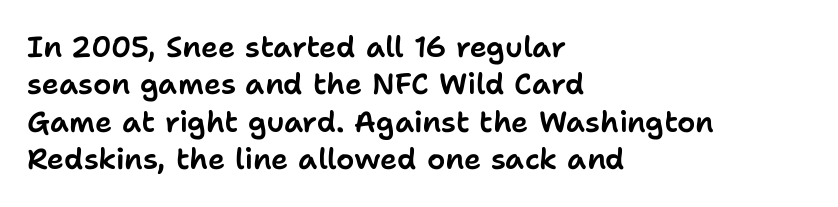
Q: Is the text italic (slanted)? A: No, it is upright.
Q: Is the typeface a serif or a sans-serif typeface? A: Sans-serif.
Q: Is the text underlined? A: No.
Q: How is the paragraph aligned? A: Left-aligned.
Q: Is the spacing between letters normal or unusually wide? A: Normal.
Q: Is the spacing between lines tight, normal or loose? A: Normal.
Q: Width (condensed, normal, or wide)? A: Normal.
Q: Stroke contrast? A: Low.
Q: x-height? A: Medium.
Q: Monospaced? A: No.
